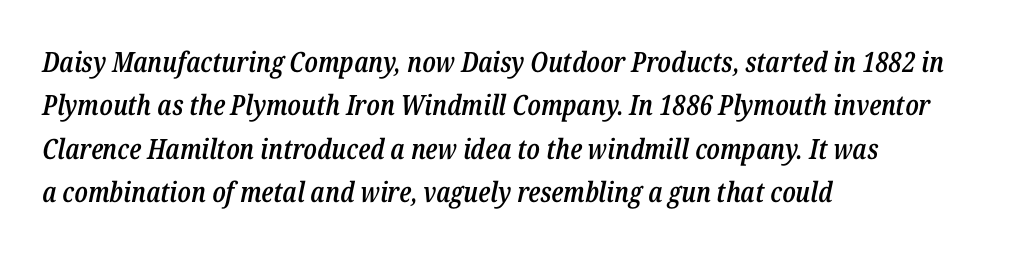
{"italic": "yes", "lean": "right", "slant_degrees": 12, "bold": "semi", "weight": "semibold", "width": "condensed", "stroke_contrast": "low", "x_height": "medium", "monospaced": "no", "underline": "no", "align": "left", "line_spacing": "normal", "line_spacing_ratio": 1.55, "letter_spacing": "normal", "letter_spacing_em": 0.0, "glyph_px": 28}
